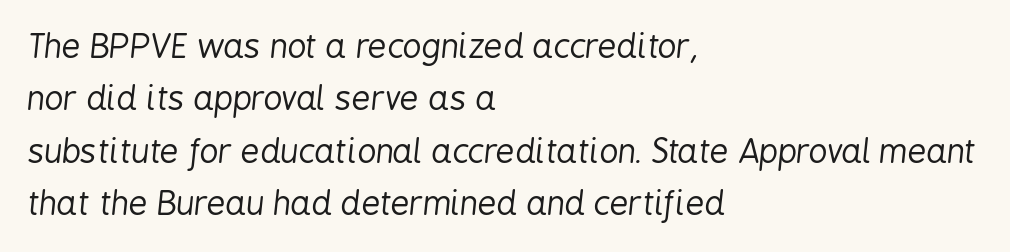
{"italic": "yes", "lean": "right", "slant_degrees": 6, "bold": "no", "weight": "regular", "width": "condensed", "stroke_contrast": "low", "x_height": "medium", "monospaced": "no", "underline": "no", "align": "left", "line_spacing": "normal", "line_spacing_ratio": 1.59, "letter_spacing": "normal", "letter_spacing_em": 0.0, "glyph_px": 33}
